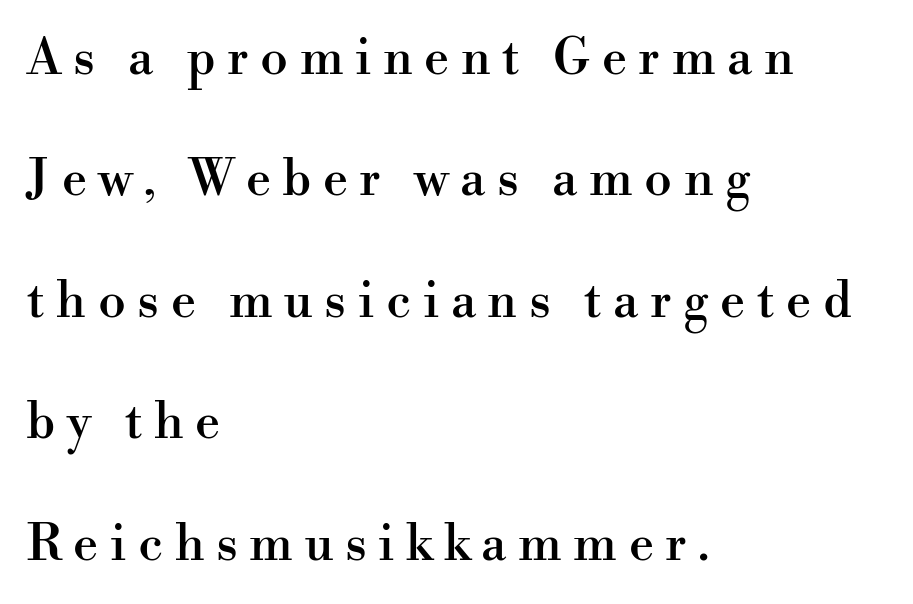
The image shows 50 px serif type, upright; set left-aligned, loose line spacing (2.43x), unusually wide letter spacing (+0.23 em), not underlined; high stroke contrast and a small x-height.
